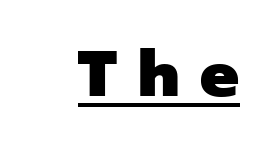
{"serif": "no", "italic": "no", "bold": "yes", "weight": "heavy", "width": "normal", "stroke_contrast": "low", "x_height": "medium", "monospaced": "no", "underline": "yes", "letter_spacing": "wide", "letter_spacing_em": 0.32, "glyph_px": 65}
